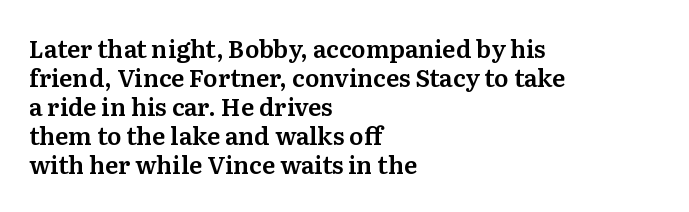
Q: Is the text italic (slanted)? A: No, it is upright.
Q: Is the text underlined? A: No.
Q: How is the paragraph aligned? A: Left-aligned.
Q: Is the spacing between letters normal or unusually wide? A: Normal.
